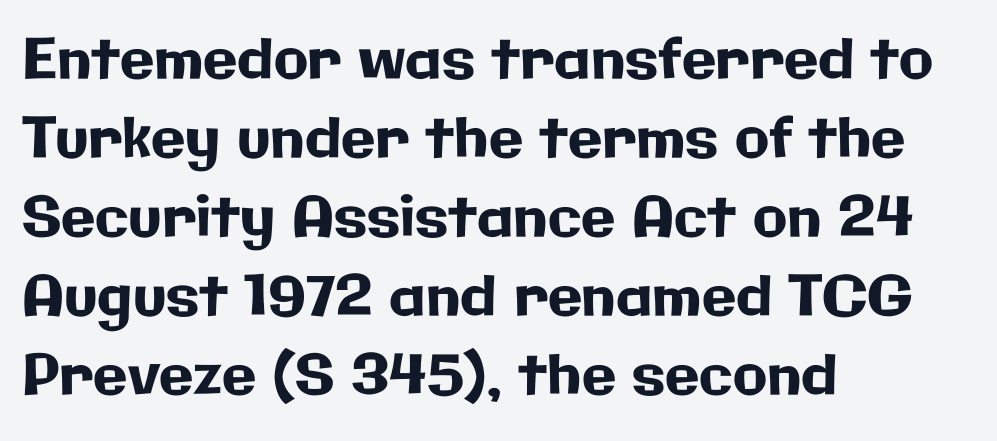
Q: Is the text italic (slanted)? A: No, it is upright.
Q: Is the typeface a serif or a sans-serif typeface? A: Sans-serif.
Q: Is the text underlined? A: No.
Q: How is the paragraph aligned? A: Left-aligned.
Q: Is the spacing between letters normal or unusually wide? A: Normal.
Q: Is the spacing between lines tight, normal or loose? A: Normal.
Q: Width (condensed, normal, or wide)? A: Normal.
Q: Stroke contrast? A: Low.
Q: x-height? A: Medium.
Q: Monospaced? A: No.
